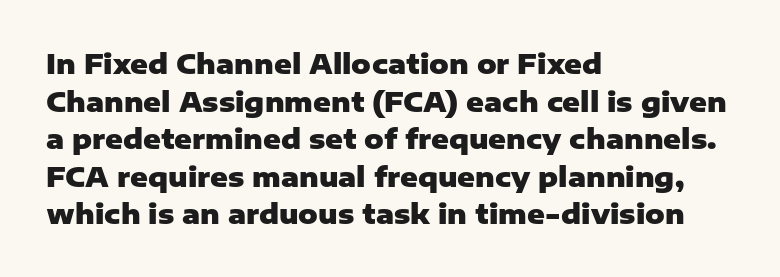
Its strokes are broad and dark, the hallmark of bold type. The letterforms sit shoulder to shoulder at normal distance. Horizontal alignment here is leftward, the default for most running prose. Each new line begins a customary step beneath the previous one. Has an underline been added? It has not. Characters remain perfectly vertical along every line.
